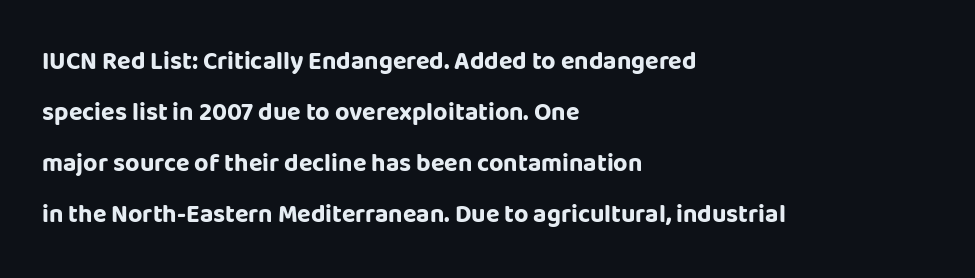
Q: Is the text bold? A: Yes.
Q: Is the text italic (slanted)? A: No, it is upright.
Q: Is the text underlined? A: No.
Q: How is the paragraph aligned? A: Left-aligned.
Q: Is the spacing between letters normal or unusually wide? A: Normal.
Q: Is the spacing between lines tight, normal or loose? A: Loose.
